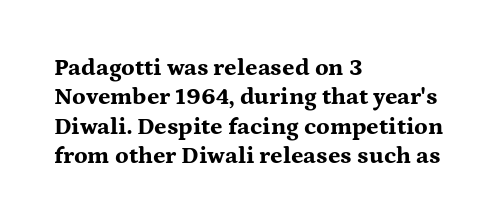
Q: Is the text bold? A: Yes.
Q: Is the text italic (slanted)? A: No, it is upright.
Q: Is the text underlined? A: No.
Q: How is the paragraph aligned? A: Left-aligned.
Q: Is the spacing between letters normal or unusually wide? A: Normal.
